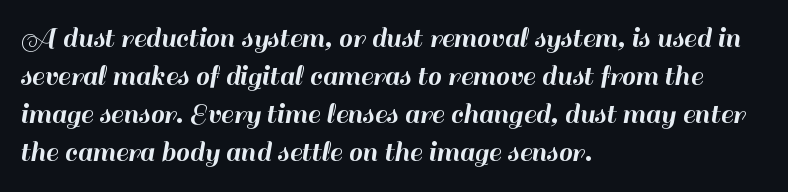
Q: Is the text italic (slanted)? A: Yes.
Q: Is the typeface a serif or a sans-serif typeface? A: Sans-serif.
Q: Is the text underlined? A: No.
Q: How is the paragraph aligned? A: Left-aligned.
Q: Is the spacing between letters normal or unusually wide? A: Normal.
Q: Width (condensed, normal, or wide)? A: Normal.
Q: Stroke contrast? A: High.
Q: x-height? A: Small.
Q: Monospaced? A: No.
